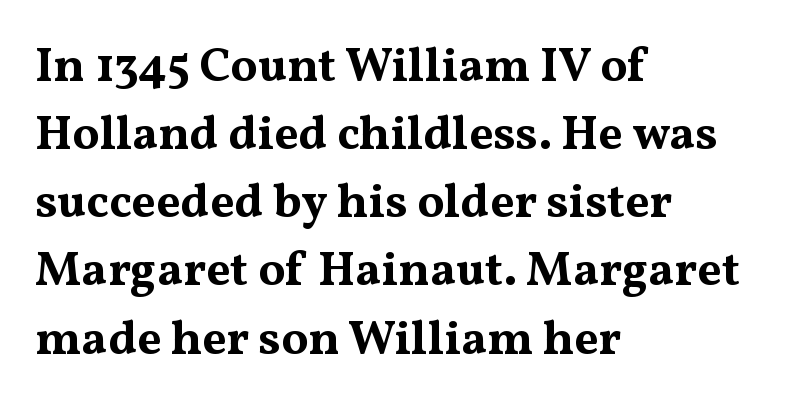
The image shows 48 px bold, wide serif type, upright; set left-aligned, normal line spacing (1.42x), normal letter spacing, not underlined; medium stroke contrast and a medium x-height.
